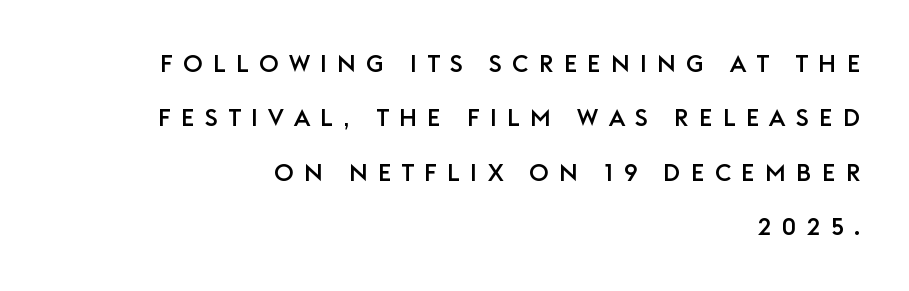
Leading: increased. Teacher's note: observe the even right margin — that is flush-right alignment. Nope, not italic — everything's standing straight. Observe the wide spacing: letters keep a clear distance from each other. The area under the type is left untouched.
